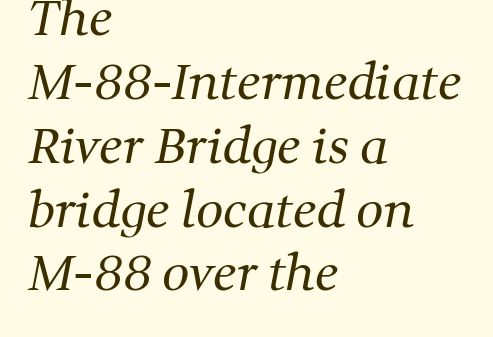
{"serif": "yes", "bold": "no", "weight": "regular", "width": "normal", "stroke_contrast": "medium", "x_height": "medium", "monospaced": "no", "underline": "no", "align": "left", "line_spacing": "normal", "line_spacing_ratio": 1.33, "letter_spacing": "normal", "letter_spacing_em": 0.0, "glyph_px": 48}
